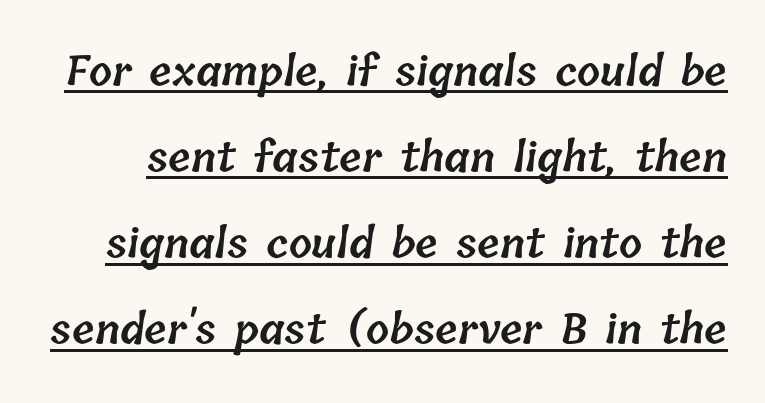
The image shows 41 px semibold type; set loose line spacing (2.1x), normal letter spacing, underlined; low stroke contrast and a medium x-height.
